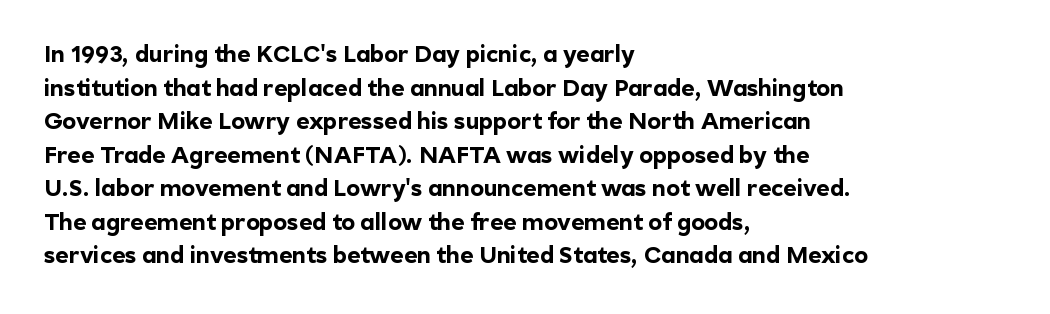
Each line starts at the same left margin while the right side varies. One glance says typical: line gaps are just what's usual. Nope, not italic — everything's standing straight. Plenty of ink on the page — the face is bold.
